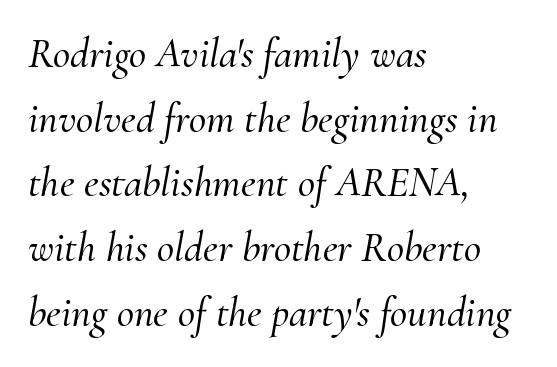
Which margin do the lines hug? The left one — the right edge is uneven. Regular leading. Tall strokes in this sample are angled rather than plumb. The typeface chosen for these lines features serifs.
